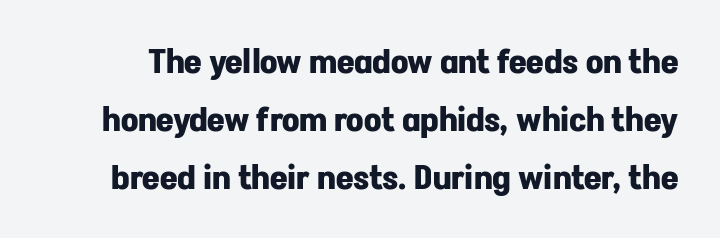
Each row of text sits above clean, open space. Heavy-handed strokes throughout: this text is bold. Do the characters align in a grid? No, the font is proportional. Regarding leading, the lines here are spaced in the standard way. Serifs: no, the terminals of the letterforms are clean.
